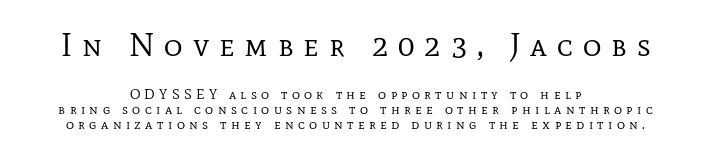
The rendering positions every line midway between the sides. One glance says dense: line gaps are narrower than usual. The gap between lines stays unmarked. Note the varied advance widths — an 'i' is clearly narrower than an 'm'.
